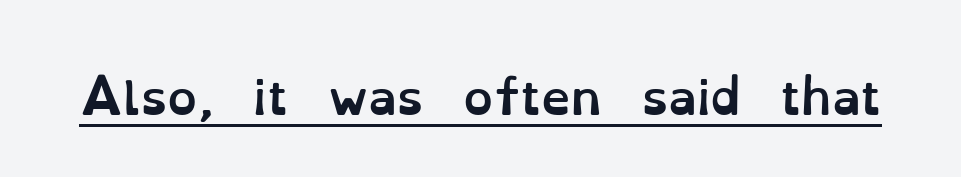
When letters stand straight like this, we call the style roman or upright. Here the designer chose a conventional face with non-uniform glyph widths. Typesetter's note: full bold, strokes at maximum text heaviness. The face used here appears with an underline applied.
